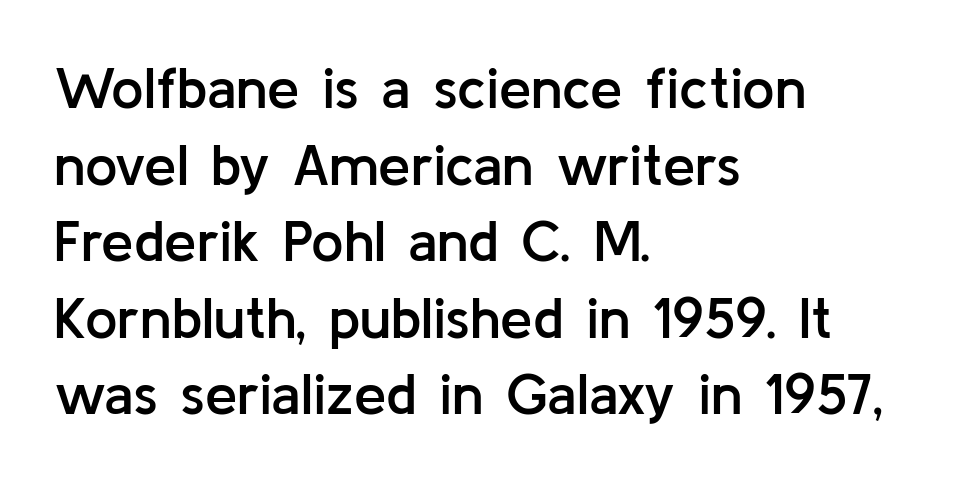
The image shows 58 px semibold sans-serif type, upright; set left-aligned, normal line spacing (1.32x), normal letter spacing, not underlined; low stroke contrast and a medium x-height.
